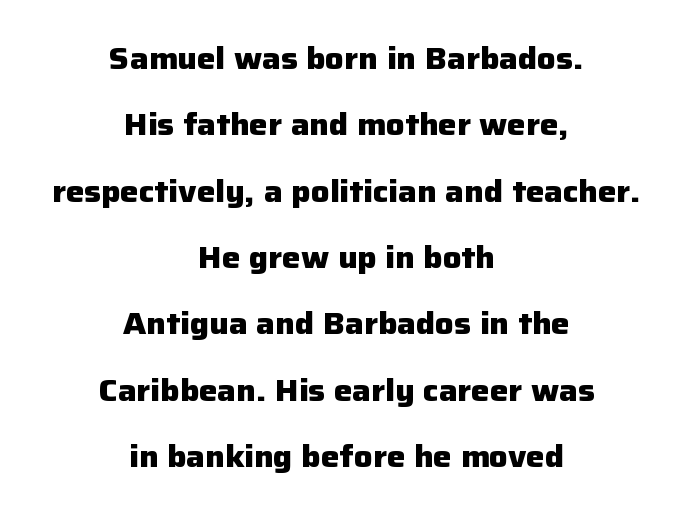
The image shows 31 px heavy sans-serif type, upright; set centered, loose line spacing (2.14x), normal letter spacing, not underlined; low stroke contrast and a medium x-height.
